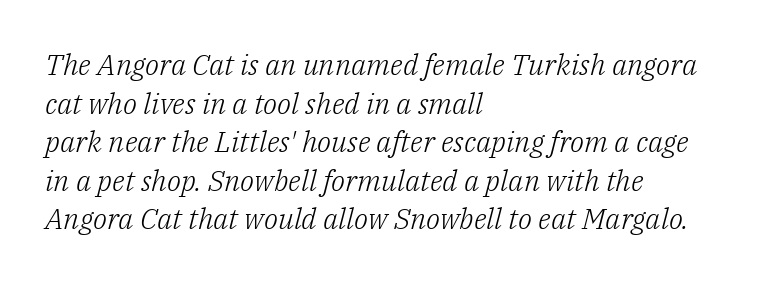
The image shows 29 px light serif type, italic (leaning right); set left-aligned, normal line spacing (1.33x), normal letter spacing, not underlined; low stroke contrast and a medium x-height.
